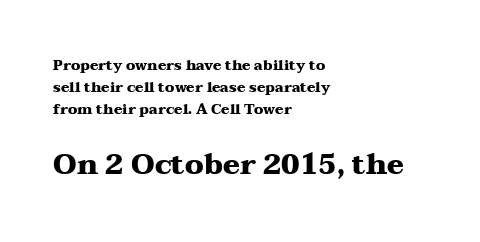
Unlike a clean sans, this face finishes its strokes with serifs. Top chunk: small. Bottom chunk: large. Notice how the stems are strictly vertical — no italics here. Decoration check: the copy has no underline.
